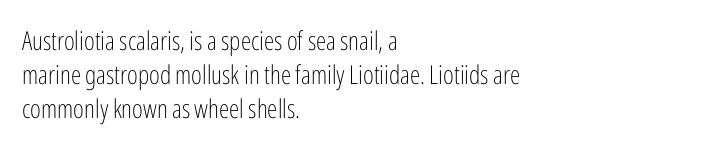
{"italic": "no", "bold": "no", "underline": "no", "align": "left", "line_spacing": "normal", "line_spacing_ratio": 1.31, "letter_spacing": "normal", "letter_spacing_em": 0.0, "glyph_px": 26}
